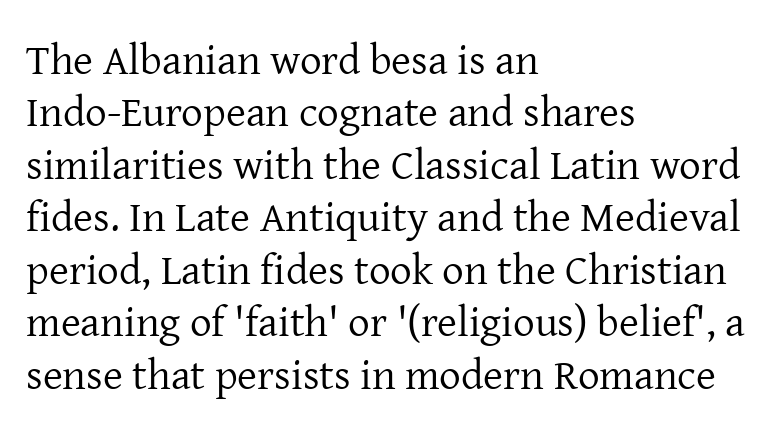
Q: Is the text bold? A: No.
Q: Is the text italic (slanted)? A: No, it is upright.
Q: Is the typeface a serif or a sans-serif typeface? A: Serif.
Q: Is the text underlined? A: No.
Q: How is the paragraph aligned? A: Left-aligned.
Q: Is the spacing between letters normal or unusually wide? A: Normal.
Q: Width (condensed, normal, or wide)? A: Normal.
Q: Stroke contrast? A: Low.
Q: x-height? A: Medium.
Q: Monospaced? A: No.
